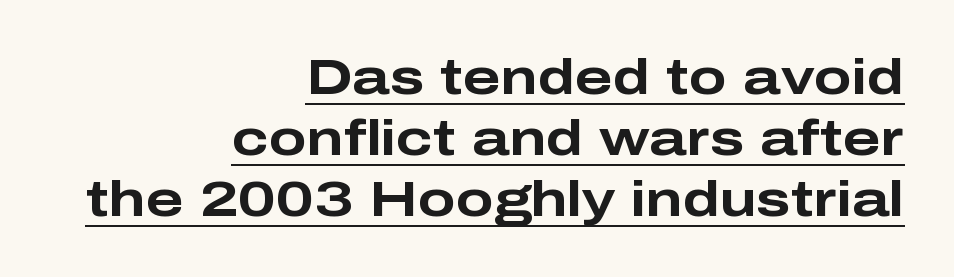
The image shows 50 px bold, wide sans-serif type, upright; set right-aligned, line spacing 1.22x, normal letter spacing, underlined; low stroke contrast and a medium x-height.
